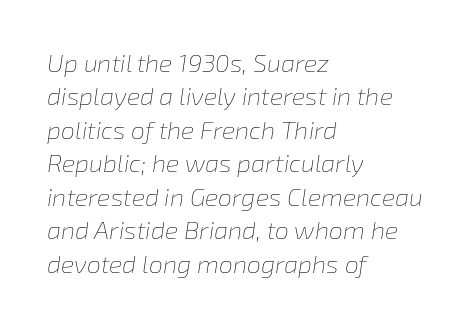
The image shows 25 px text type, italic (leaning right); set left-aligned, normal line spacing (1.34x), normal letter spacing, not underlined.
